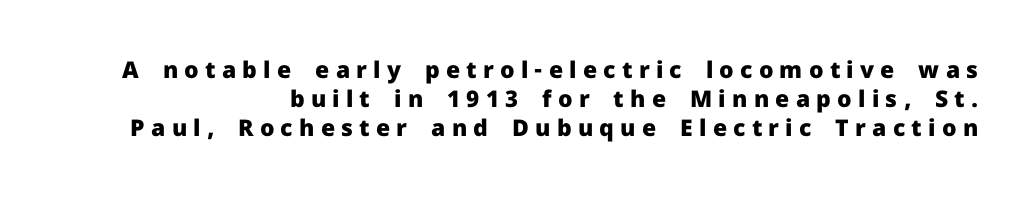
Q: Is the text bold? A: Yes.
Q: Is the text italic (slanted)? A: No, it is upright.
Q: Is the text underlined? A: No.
Q: How is the paragraph aligned? A: Right-aligned.
Q: Is the spacing between letters normal or unusually wide? A: Unusually wide.
Q: Is the spacing between lines tight, normal or loose? A: Normal.
